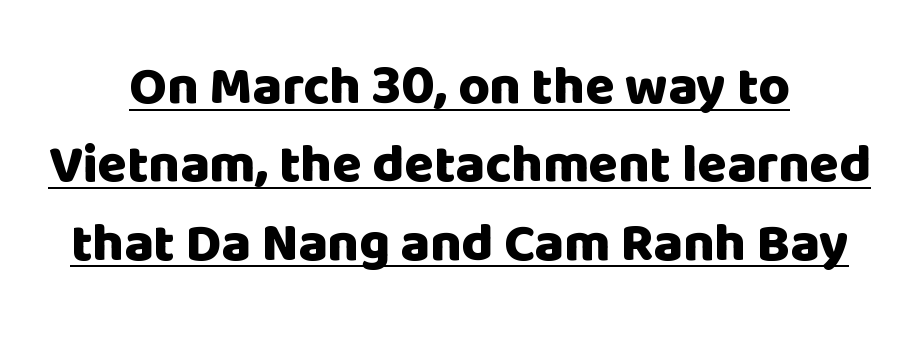
{"serif": "no", "italic": "no", "bold": "yes", "weight": "heavy", "width": "normal", "stroke_contrast": "low", "x_height": "large", "monospaced": "no", "underline": "yes", "align": "center", "line_spacing": "normal", "line_spacing_ratio": 1.45, "letter_spacing": "normal", "letter_spacing_em": 0.0, "glyph_px": 54}
